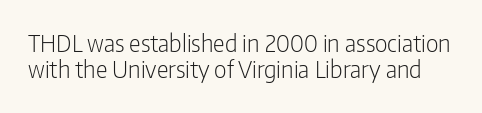
The image shows 23 px text type, upright; set tight line spacing (1.15x), normal letter spacing, not underlined.
